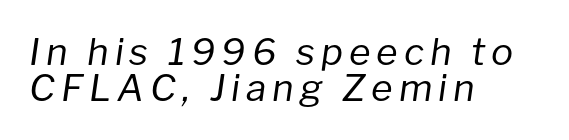
Q: Is the text bold? A: No.
Q: Is the text italic (slanted)? A: Yes, it leans right by about 8 degrees.
Q: Is the text underlined? A: No.
Q: How is the paragraph aligned? A: Left-aligned.
Q: Is the spacing between lines tight, normal or loose? A: Tight.
Q: Width (condensed, normal, or wide)? A: Normal.
Q: Stroke contrast? A: Low.
Q: x-height? A: Medium.
Q: Monospaced? A: No.
